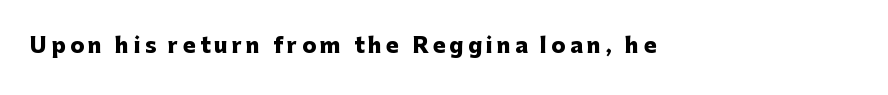
Q: Is the text bold? A: Yes.
Q: Is the text italic (slanted)? A: No, it is upright.
Q: Is the text underlined? A: No.
Q: Is the spacing between letters normal or unusually wide? A: Unusually wide.
